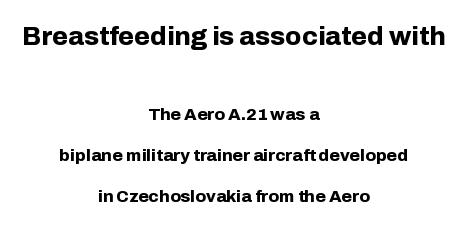
The image shows 26 px bold type, upright; set centered, loose line spacing (2.41x), normal letter spacing, not underlined; the first (top) block is 1.53x larger.
